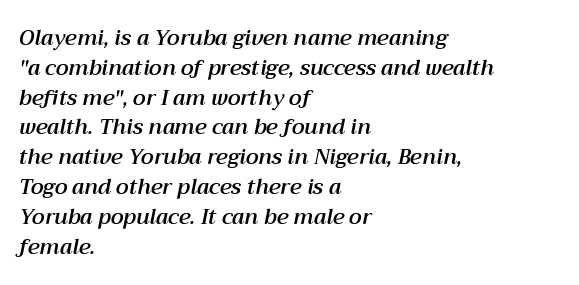
The image shows 21 px text type, italic (leaning right); set left-aligned, normal line spacing (1.42x), normal letter spacing, not underlined.
